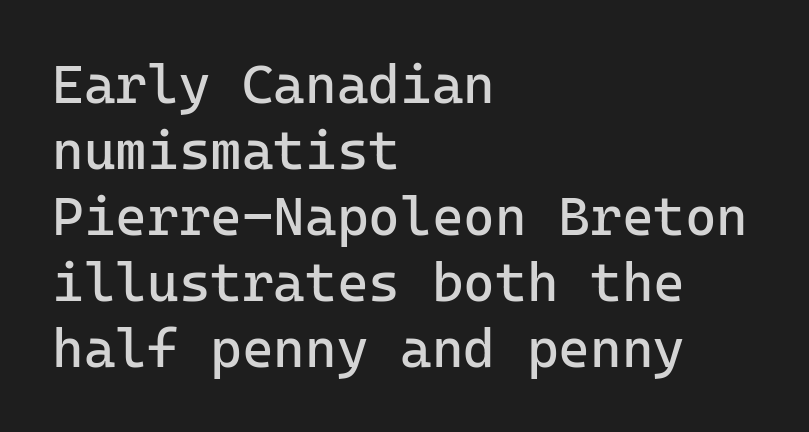
Tracking value appears to be zero — textbook default spacing. The passage is arranged the way most books set body copy — flush left. Quick note: underline off. This rendering employs a face without finishing strokes, i.e., a sans-serif. These lines are rendered in a fixed-pitch font.
